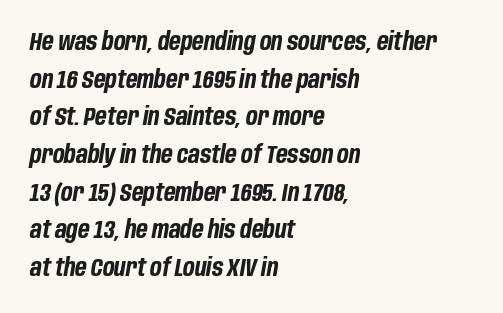
Q: Is the text bold? A: Yes.
Q: Is the text italic (slanted)? A: Yes, it leans right by about 10 degrees.
Q: Is the text underlined? A: No.
Q: How is the paragraph aligned? A: Left-aligned.
Q: Is the spacing between letters normal or unusually wide? A: Normal.
Q: Is the spacing between lines tight, normal or loose? A: Normal.
